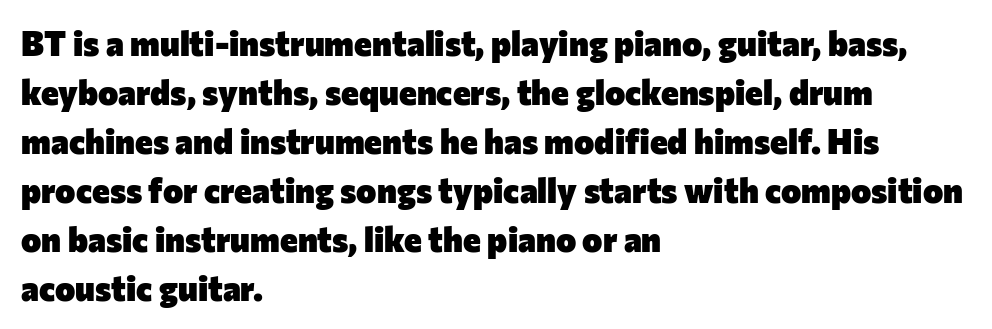
Q: Is the text bold? A: Yes.
Q: Is the text italic (slanted)? A: No, it is upright.
Q: Is the typeface a serif or a sans-serif typeface? A: Sans-serif.
Q: Is the text underlined? A: No.
Q: How is the paragraph aligned? A: Left-aligned.
Q: Is the spacing between letters normal or unusually wide? A: Normal.
Q: Is the spacing between lines tight, normal or loose? A: Normal.
Q: Width (condensed, normal, or wide)? A: Normal.
Q: Stroke contrast? A: Low.
Q: x-height? A: Medium.
Q: Monospaced? A: No.
